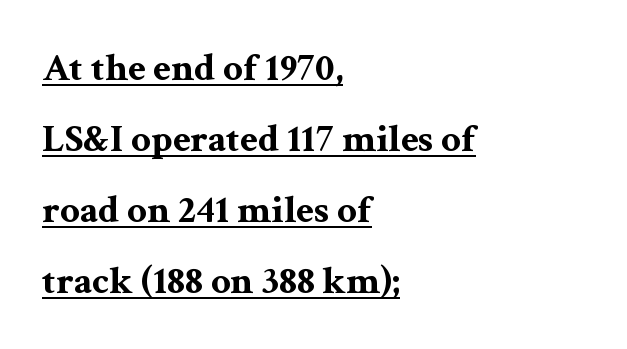
Q: Is the text bold? A: Yes.
Q: Is the text italic (slanted)? A: No, it is upright.
Q: Is the typeface a serif or a sans-serif typeface? A: Serif.
Q: Is the text underlined? A: Yes.
Q: How is the paragraph aligned? A: Left-aligned.
Q: Is the spacing between letters normal or unusually wide? A: Normal.
Q: Width (condensed, normal, or wide)? A: Wide.
Q: Stroke contrast? A: Medium.
Q: x-height? A: Medium.
Q: Monospaced? A: No.
